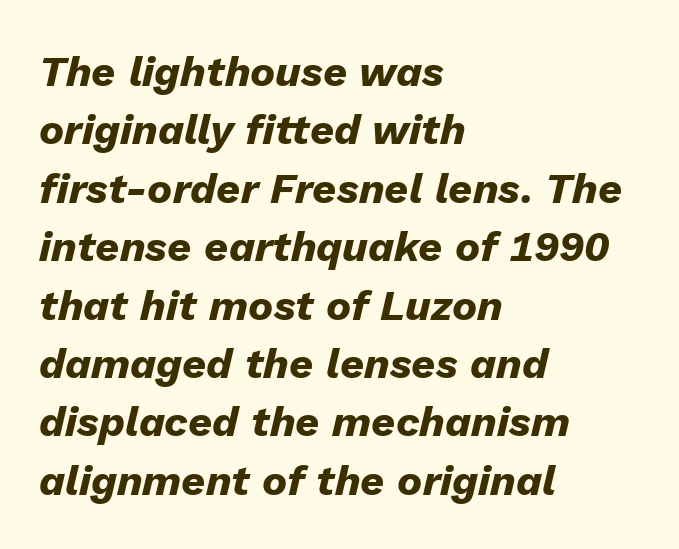
Q: Is the text bold? A: Yes.
Q: Is the text italic (slanted)? A: Yes, it leans right by about 13 degrees.
Q: Is the text underlined? A: No.
Q: How is the paragraph aligned? A: Left-aligned.
Q: Is the spacing between letters normal or unusually wide? A: Normal.
Q: Is the spacing between lines tight, normal or loose? A: Normal.
Q: Width (condensed, normal, or wide)? A: Normal.
Q: Stroke contrast? A: Low.
Q: x-height? A: Medium.
Q: Monospaced? A: No.
